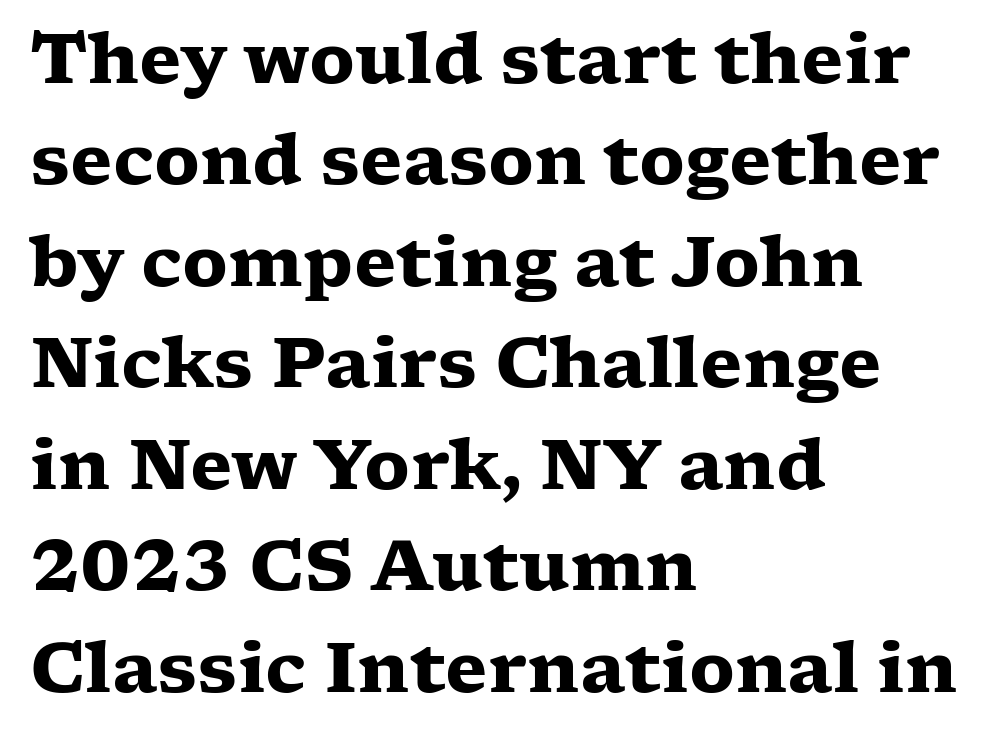
The space directly below the letters is spotless. All the whitespace from short lines collects on the right. What weight is shown? A full bold with thick strokes. What's the leading like? Ordinary, nothing unusual. Do the letters lean? They stand straight.
